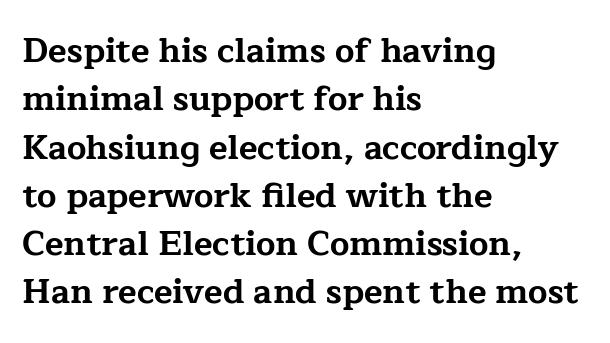
Q: Is the text bold? A: Yes.
Q: Is the text italic (slanted)? A: No, it is upright.
Q: Is the typeface a serif or a sans-serif typeface? A: Serif.
Q: Is the text underlined? A: No.
Q: How is the paragraph aligned? A: Left-aligned.
Q: Is the spacing between letters normal or unusually wide? A: Normal.
Q: Is the spacing between lines tight, normal or loose? A: Normal.
Q: Width (condensed, normal, or wide)? A: Wide.
Q: Stroke contrast? A: Low.
Q: x-height? A: Medium.
Q: Monospaced? A: No.
